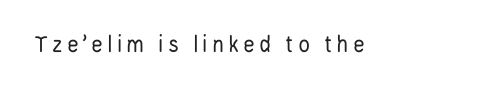
Q: Is the text bold? A: No.
Q: Is the text italic (slanted)? A: No, it is upright.
Q: Is the text underlined? A: No.
